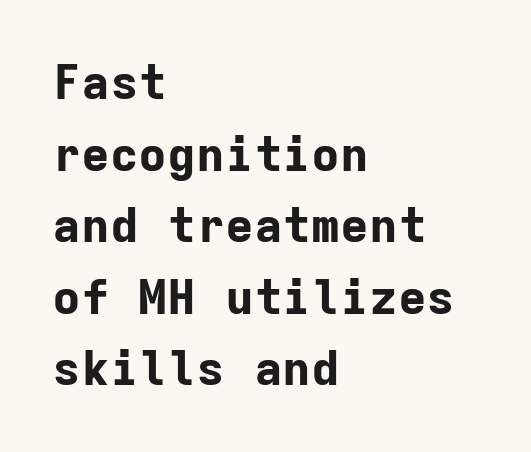
{"serif": "no", "italic": "no", "bold": "yes", "weight": "bold", "width": "normal", "stroke_contrast": "low", "x_height": "medium", "monospaced": "yes", "underline": "no", "align": "left", "line_spacing": "normal", "line_spacing_ratio": 1.49, "letter_spacing": "normal", "letter_spacing_em": 0.0, "glyph_px": 48}
